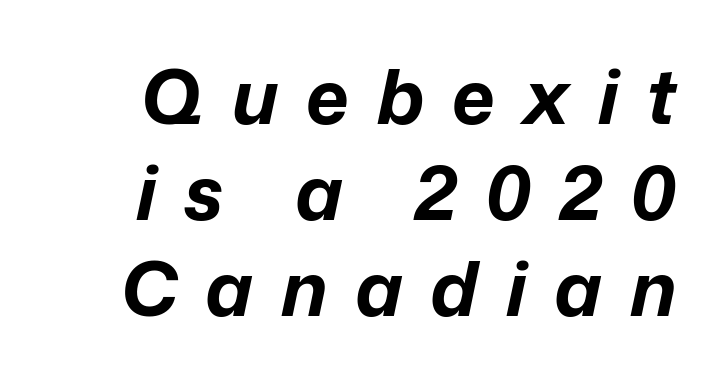
This sample keeps an unexceptional amount of space between lines. Slanted lettering throughout. Check under the words: just untouched page. Thick stems and heavy bowls — unmistakably bold. Here the designer chose a conventional face with non-uniform glyph widths.
